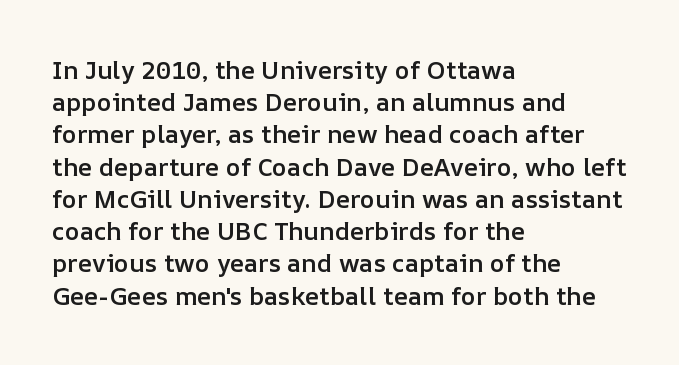
Q: Is the text bold? A: Semi-bold.
Q: Is the text italic (slanted)? A: No, it is upright.
Q: Is the text underlined? A: No.
Q: How is the paragraph aligned? A: Left-aligned.
Q: Is the spacing between letters normal or unusually wide? A: Normal.
Q: Is the spacing between lines tight, normal or loose? A: Normal.
